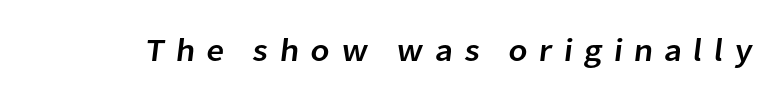
Someone cranked the tracking dial way up on this one. Think of a printed novel: that variable character pitch is what you see here. Unlike a traditional serif, this face leaves its strokes unadorned. Bare-footed words on every line.
